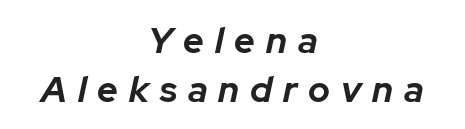
{"italic": "yes", "lean": "right", "slant_degrees": 12, "bold": "yes", "weight": "bold", "width": "normal", "stroke_contrast": "low", "x_height": "medium", "monospaced": "no", "underline": "no", "align": "center", "line_spacing": "normal", "line_spacing_ratio": 1.36, "letter_spacing": "wide", "letter_spacing_em": 0.3, "glyph_px": 36}
